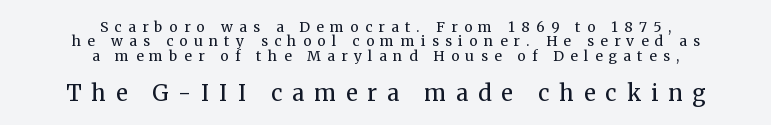
Ink coverage per letter is moderate at most. No word sits above an underline. The lower block of text is set noticeably larger than the block above it. Reading down the column, the eye jumps only a short way to each next line. The paragraph has two soft edges and a firm central axis.
